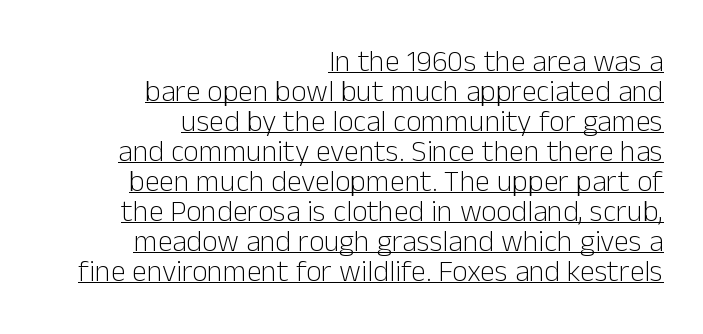
The image shows 30 px light sans-serif type, upright; set right-aligned, tight line spacing (1.0x), normal letter spacing, underlined; low stroke contrast and a medium x-height.
